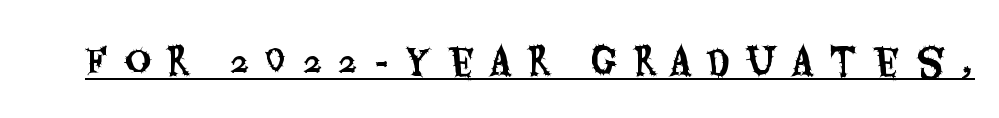
{"serif": "no", "italic": "no", "width": "condensed", "stroke_contrast": "medium", "x_height": "large", "monospaced": "no", "underline": "yes", "letter_spacing": "wide", "letter_spacing_em": 0.45, "glyph_px": 36}
